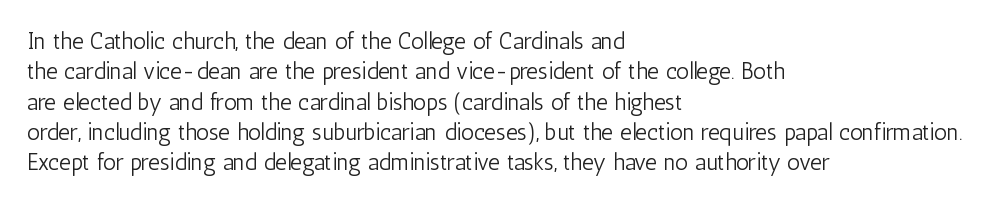
The space directly below the letters is spotless. Caption: standard tracking, unaltered. Vertically, the passage feels balanced, rows spaced as you'd expect. Does the lettering tilt? It doesn't — this is upright.
